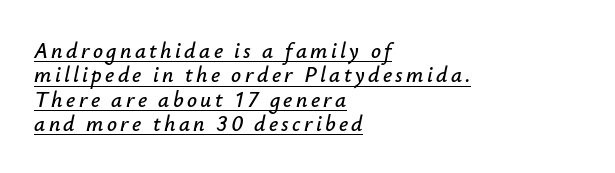
The image shows 22 px text type, italic (leaning right); set left-aligned, tight line spacing (1.11x), underlined.
